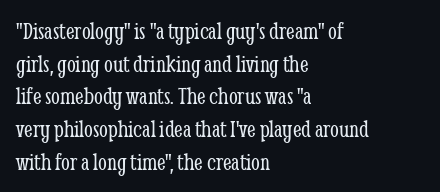
Q: Is the text bold? A: No.
Q: Is the text italic (slanted)? A: No, it is upright.
Q: Is the text underlined? A: No.
Q: How is the paragraph aligned? A: Left-aligned.
Q: Is the spacing between letters normal or unusually wide? A: Normal.
Q: Is the spacing between lines tight, normal or loose? A: Normal.
